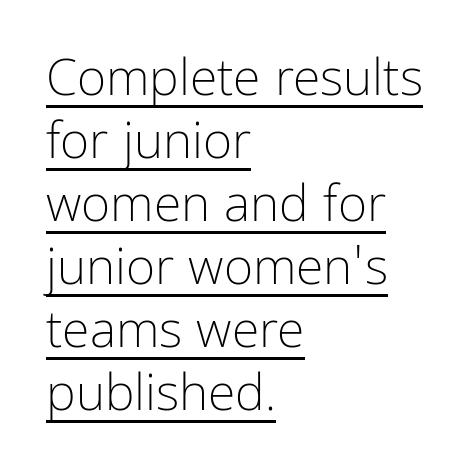
Q: Is the text bold? A: No.
Q: Is the text italic (slanted)? A: No, it is upright.
Q: Is the typeface a serif or a sans-serif typeface? A: Sans-serif.
Q: Is the text underlined? A: Yes.
Q: How is the paragraph aligned? A: Left-aligned.
Q: Is the spacing between letters normal or unusually wide? A: Normal.
Q: Is the spacing between lines tight, normal or loose? A: Normal.
Q: Width (condensed, normal, or wide)? A: Condensed.
Q: Stroke contrast? A: Low.
Q: x-height? A: Medium.
Q: Monospaced? A: No.
